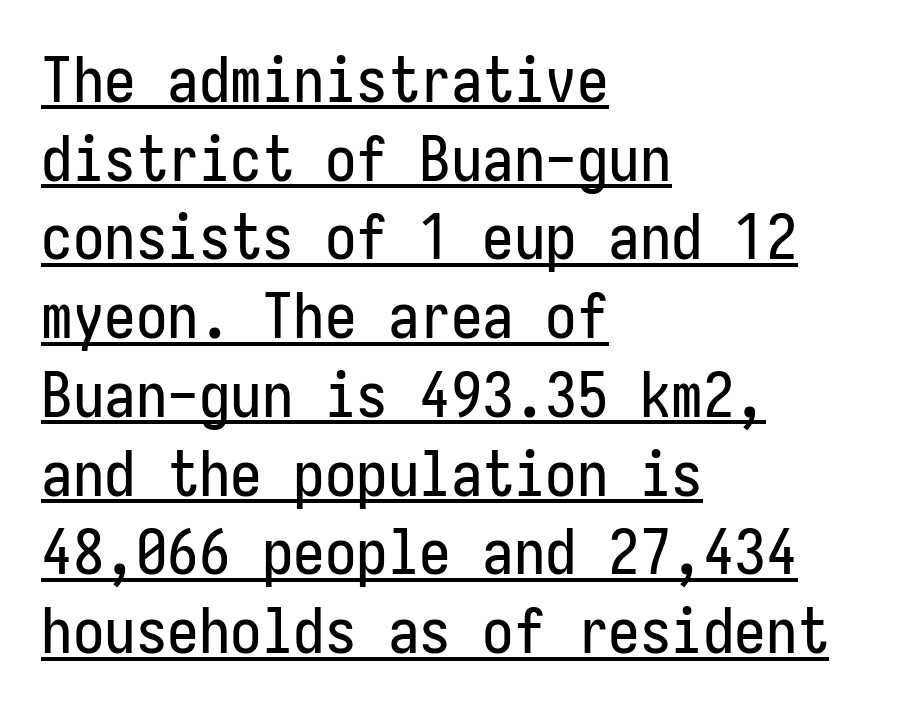
{"serif": "no", "italic": "no", "width": "condensed", "stroke_contrast": "low", "x_height": "medium", "underline": "yes", "align": "left", "line_spacing": "normal", "line_spacing_ratio": 1.25, "letter_spacing": "normal", "letter_spacing_em": 0.0, "glyph_px": 63}
